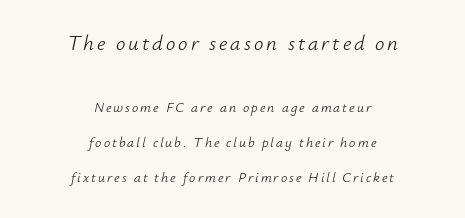
Unmarked baselines from the first word to the last. Horizontal bands of white between lines are thick stripes. Horizontal alignment here is central, giving a formal, balanced look. Stems here are at most as thick as an everyday book face. In this sample the first text group is rendered at the bigger scale.
